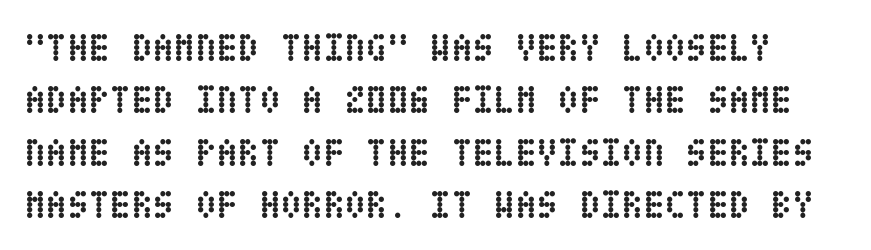
Q: Is the text bold? A: Yes.
Q: Is the text italic (slanted)? A: No, it is upright.
Q: Is the text underlined? A: No.
Q: Is the spacing between letters normal or unusually wide? A: Normal.
Q: Is the spacing between lines tight, normal or loose? A: Normal.
Q: Width (condensed, normal, or wide)? A: Condensed.
Q: Stroke contrast? A: Low.
Q: x-height? A: Large.
